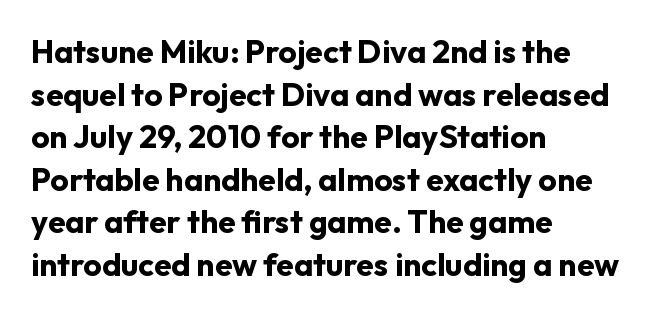
Q: Is the text bold? A: Yes.
Q: Is the text italic (slanted)? A: No, it is upright.
Q: Is the typeface a serif or a sans-serif typeface? A: Sans-serif.
Q: Is the text underlined? A: No.
Q: How is the paragraph aligned? A: Left-aligned.
Q: Is the spacing between letters normal or unusually wide? A: Normal.
Q: Is the spacing between lines tight, normal or loose? A: Normal.
Q: Width (condensed, normal, or wide)? A: Normal.
Q: Stroke contrast? A: Low.
Q: x-height? A: Medium.
Q: Monospaced? A: No.
